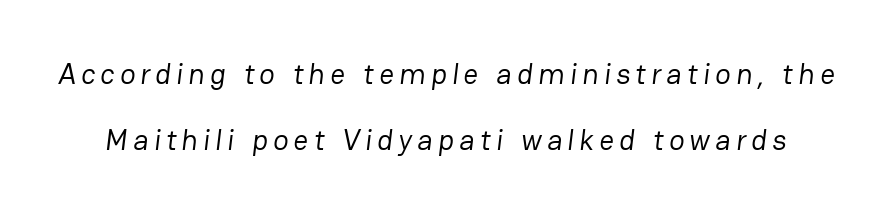
{"serif": "no", "bold": "no", "weight": "regular", "width": "normal", "stroke_contrast": "low", "x_height": "medium", "monospaced": "no", "underline": "no", "line_spacing": "loose", "line_spacing_ratio": 2.26, "glyph_px": 29}
